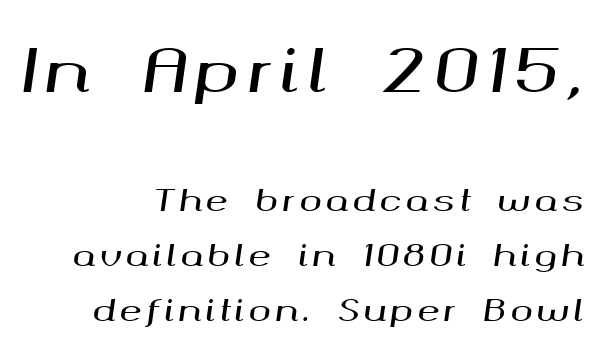
Reading down the block, your eye finds every line finishing at a fixed right position. Block one is the big one; block two sits smaller underneath. The whole block is typeset with a tilt. Only glyphs here, with clear space below each row. These lines are rendered in a variable-pitch font.
